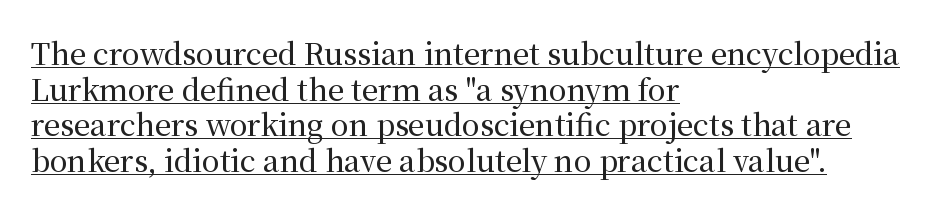
Notice how the stems are strictly vertical — no italics here. In designer terms, the underline attribute is active on this setting. Caption: multi-line text, flush left, ragged right. Does extra space separate the letters? No, they use regular spacing.
